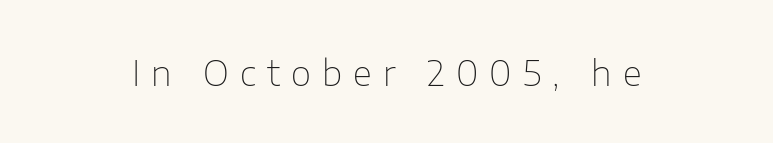
The image shows 35 px thin sans-serif type, upright; set unusually wide letter spacing (+0.32 em), not underlined; low stroke contrast and a medium x-height.
